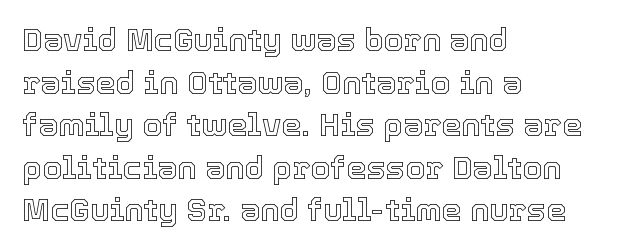
Q: Is the text italic (slanted)? A: No, it is upright.
Q: Is the text underlined? A: No.
Q: How is the paragraph aligned? A: Left-aligned.
Q: Is the spacing between letters normal or unusually wide? A: Normal.
Q: Is the spacing between lines tight, normal or loose? A: Normal.
Q: Width (condensed, normal, or wide)? A: Normal.
Q: x-height? A: Medium.
Q: Monospaced? A: No.
